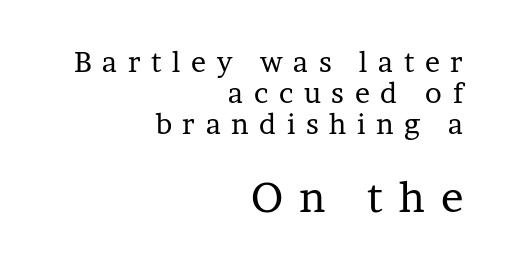
Q: Is the text bold? A: No.
Q: Is the text italic (slanted)? A: No, it is upright.
Q: Is the typeface a serif or a sans-serif typeface? A: Serif.
Q: Is the text underlined? A: No.
Q: How is the paragraph aligned? A: Right-aligned.
Q: Is the spacing between letters normal or unusually wide? A: Unusually wide.
Q: Is the spacing between lines tight, normal or loose? A: Tight.
Q: Which block of text is set in a larger size, the first (top) or the second (bottom)? A: The second (bottom) one.
Q: Width (condensed, normal, or wide)? A: Normal.
Q: Stroke contrast? A: Low.
Q: x-height? A: Medium.
Q: Monospaced? A: No.
